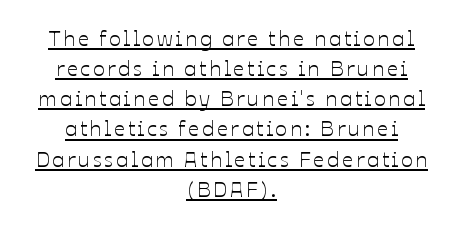
Has an underline been added? It has. Casual observation: everything's sitting right in the middle. Rendered with straight, roman letterforms. The rows are spaced the way most documents space them.
